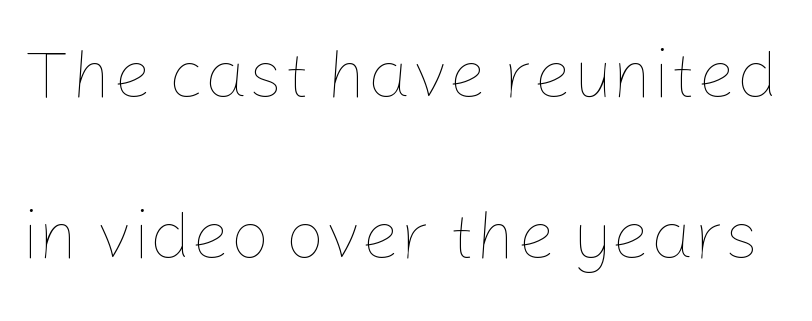
{"italic": "no", "bold": "no", "weight": "thin", "width": "normal", "stroke_contrast": "low", "x_height": "medium", "monospaced": "no", "underline": "no", "line_spacing": "loose", "line_spacing_ratio": 2.33, "letter_spacing": "normal", "letter_spacing_em": 0.0, "glyph_px": 69}
